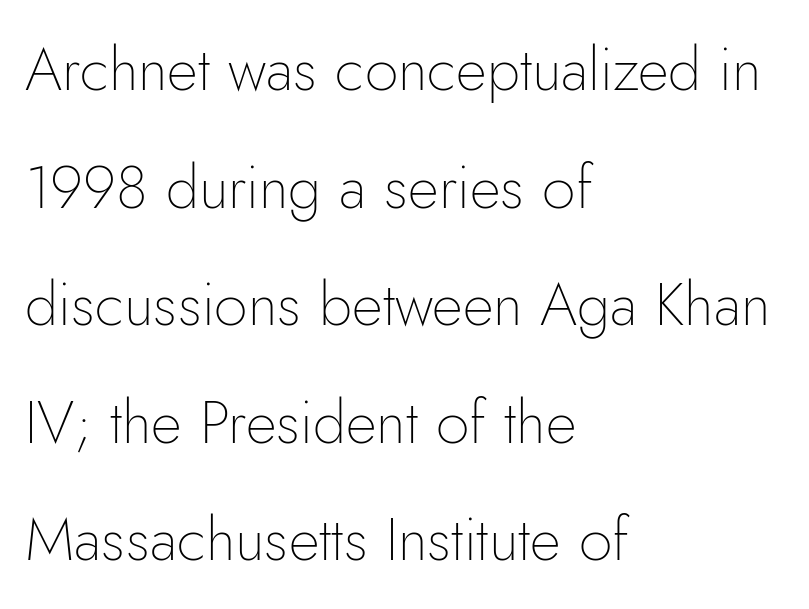
Horizontal bands of white between lines are thick stripes. This rendering features lettering with no underline. The face used here is rendered with its standard letterfit. Designer's note — italics off, roman on. All the whitespace from short lines collects on the right. Weight: not bold — regular or lighter.
